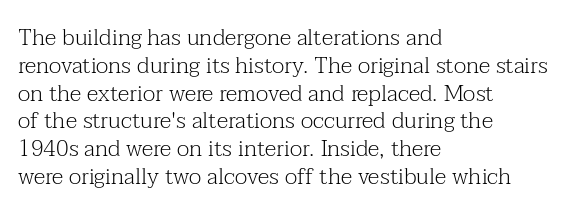
{"italic": "no", "bold": "no", "underline": "no", "align": "left", "line_spacing_ratio": 1.21, "letter_spacing": "normal", "letter_spacing_em": 0.0, "glyph_px": 23}
